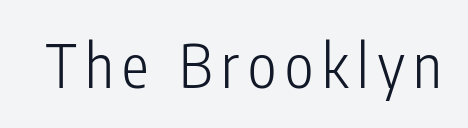
The image shows 60 px light, condensed sans-serif type, upright; set not underlined; low stroke contrast and a medium x-height.
